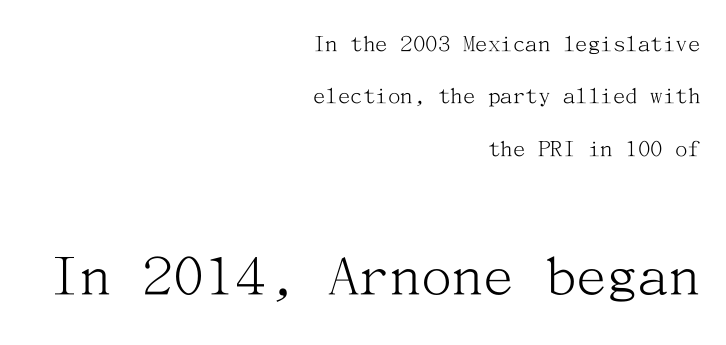
The text block is weighted toward the right margin, trailing off unevenly leftward. This sample uses a serif face. Reading down the column, the eye jumps a long way to each next line. It's the straight-up-and-down kind of type.
